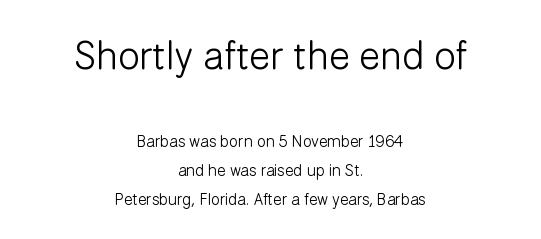
These lines stack symmetrically, like a column narrowing and widening about its center. The designer went with a sans here, leaving each stem footless. Posture: upright roman. Is the stroke heavy? The answer is a plain regular-or-lighter. Is the letter spacing exaggerated? No — it looks like the ordinary default. Looks like regular typesetting: each glyph gets only the width it needs.
